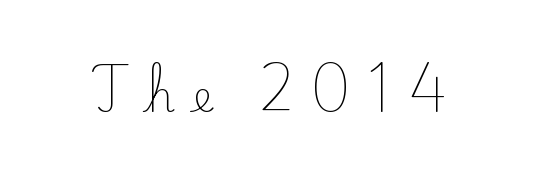
{"serif": "yes", "italic": "no", "bold": "no", "weight": "light", "width": "normal", "stroke_contrast": "low", "x_height": "small", "monospaced": "no", "underline": "no", "letter_spacing": "wide", "letter_spacing_em": 0.4, "glyph_px": 43}
